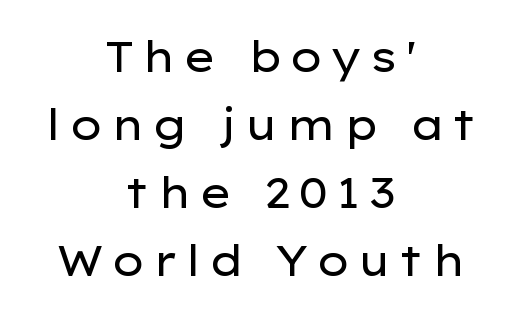
Q: Is the text bold? A: No.
Q: Is the text italic (slanted)? A: No, it is upright.
Q: Is the typeface a serif or a sans-serif typeface? A: Sans-serif.
Q: Is the text underlined? A: No.
Q: How is the paragraph aligned? A: Centered.
Q: Is the spacing between lines tight, normal or loose? A: Normal.
Q: Width (condensed, normal, or wide)? A: Wide.
Q: Stroke contrast? A: Low.
Q: x-height? A: Medium.
Q: Monospaced? A: No.
